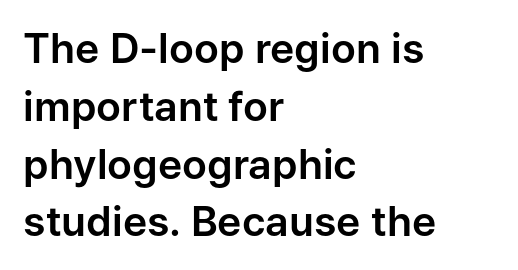
This rendering uses left alignment, leaving the right contour irregular. Words appear dense and cohesive because spacing is normal. This sample uses an upright cut, with every glyph sitting square on the baseline. Interline gaps are of average width in this sample. The face used here is proportionally spaced, like ordinary book or web type. Check where the strokes stop: nothing finishes them off — pure sans.
